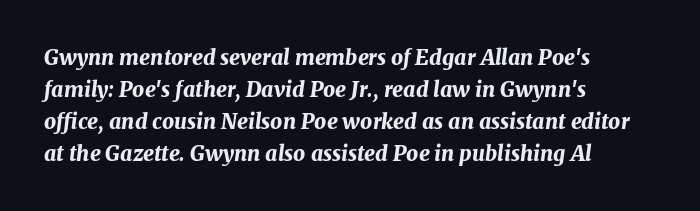
The image shows 21 px bold type, italic (leaning right); set left-aligned, normal line spacing (1.52x), normal letter spacing, not underlined.
